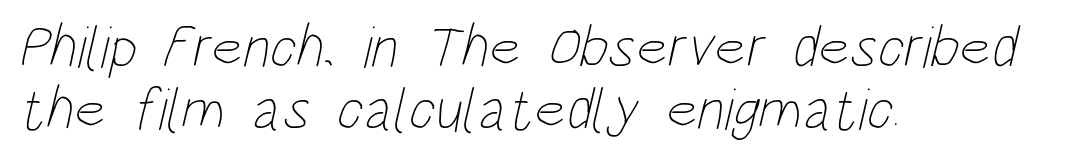
The image shows 60 px thin, condensed type; set left-aligned, tight line spacing (1.03x), normal letter spacing, not underlined; low stroke contrast and a large x-height.
